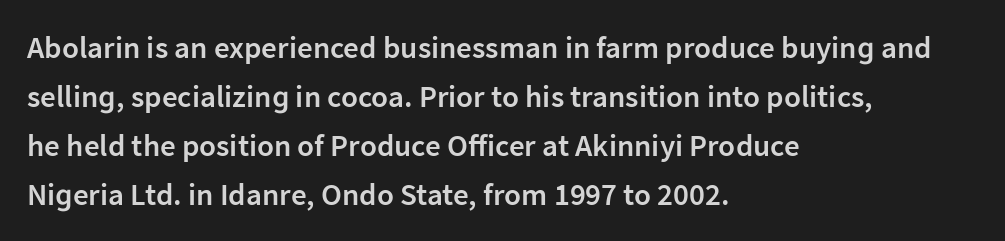
The image shows 31 px semibold sans-serif type, upright; set left-aligned, normal line spacing (1.58x), normal letter spacing, not underlined; low stroke contrast and a medium x-height.
